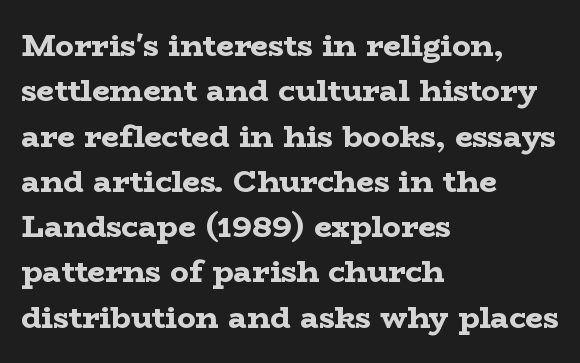
{"serif": "yes", "italic": "no", "bold": "yes", "weight": "bold", "width": "wide", "stroke_contrast": "low", "x_height": "medium", "monospaced": "no", "underline": "no", "align": "left", "line_spacing": "normal", "line_spacing_ratio": 1.46, "letter_spacing": "normal", "letter_spacing_em": 0.0, "glyph_px": 31}
